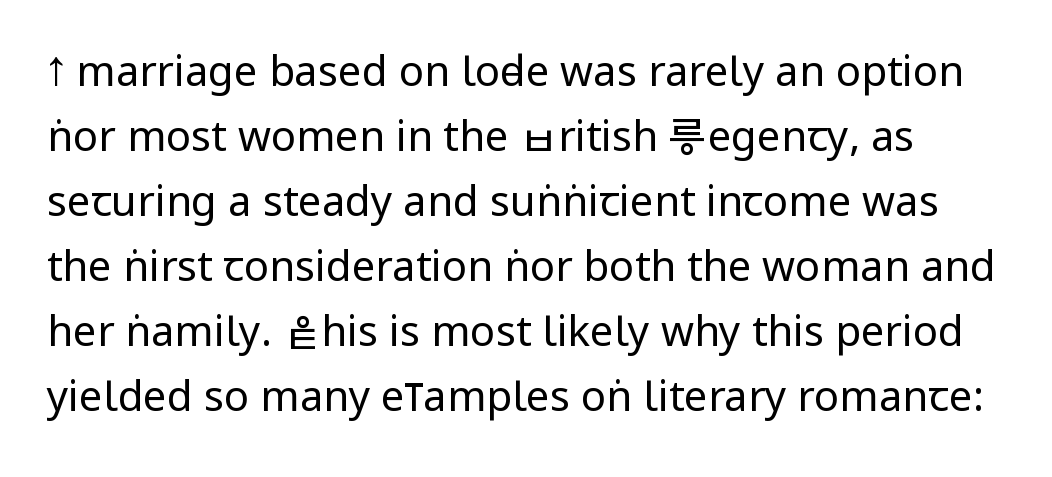
The image shows 42 px regular-weight, condensed sans-serif type, upright; set normal line spacing (1.55x), normal letter spacing, not underlined; low stroke contrast and a large x-height.
